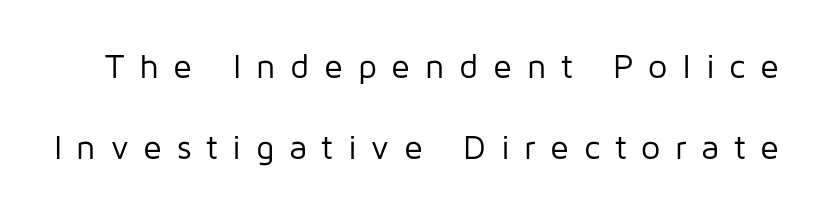
{"serif": "no", "italic": "no", "bold": "no", "weight": "regular", "width": "normal", "stroke_contrast": "low", "x_height": "medium", "monospaced": "no", "underline": "no", "line_spacing": "loose", "line_spacing_ratio": 2.38, "letter_spacing": "wide", "letter_spacing_em": 0.43, "glyph_px": 34}
